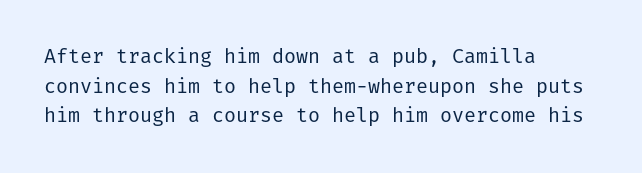
Q: Is the text bold? A: No.
Q: Is the text italic (slanted)? A: No, it is upright.
Q: Is the text underlined? A: No.
Q: How is the paragraph aligned? A: Left-aligned.
Q: Is the spacing between letters normal or unusually wide? A: Normal.
Q: Is the spacing between lines tight, normal or loose? A: Normal.
